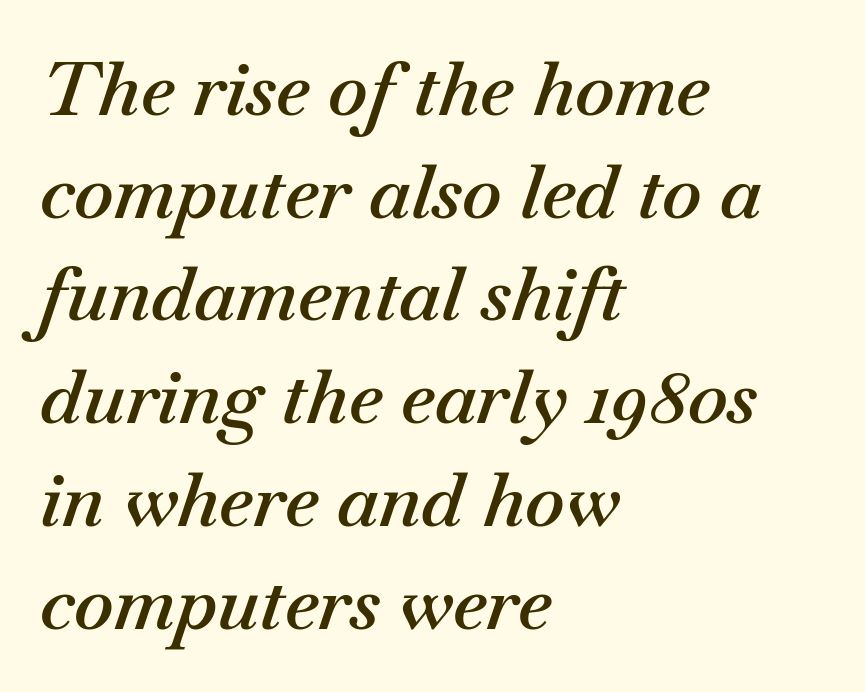
The block of text has a typical density, with ordinary space between rows. These lines stack with their left ends in a neat column. Check under the words: just untouched page. These words are printed semibold, heavier than regular yet not bold.
